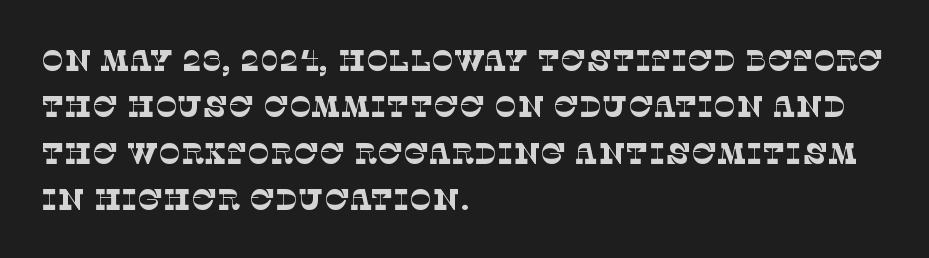
Q: Is the text bold? A: No.
Q: Is the typeface a serif or a sans-serif typeface? A: Serif.
Q: Is the text underlined? A: No.
Q: How is the paragraph aligned? A: Left-aligned.
Q: Is the spacing between letters normal or unusually wide? A: Normal.
Q: Is the spacing between lines tight, normal or loose? A: Normal.
Q: Width (condensed, normal, or wide)? A: Normal.
Q: Stroke contrast? A: Low.
Q: x-height? A: Large.
Q: Monospaced? A: No.
